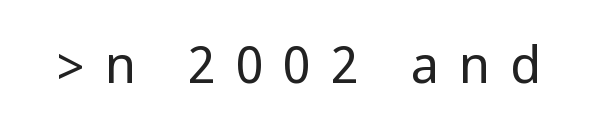
The image shows 51 px regular-weight, condensed sans-serif type, upright; set unusually wide letter spacing (+0.38 em), not underlined; low stroke contrast.
